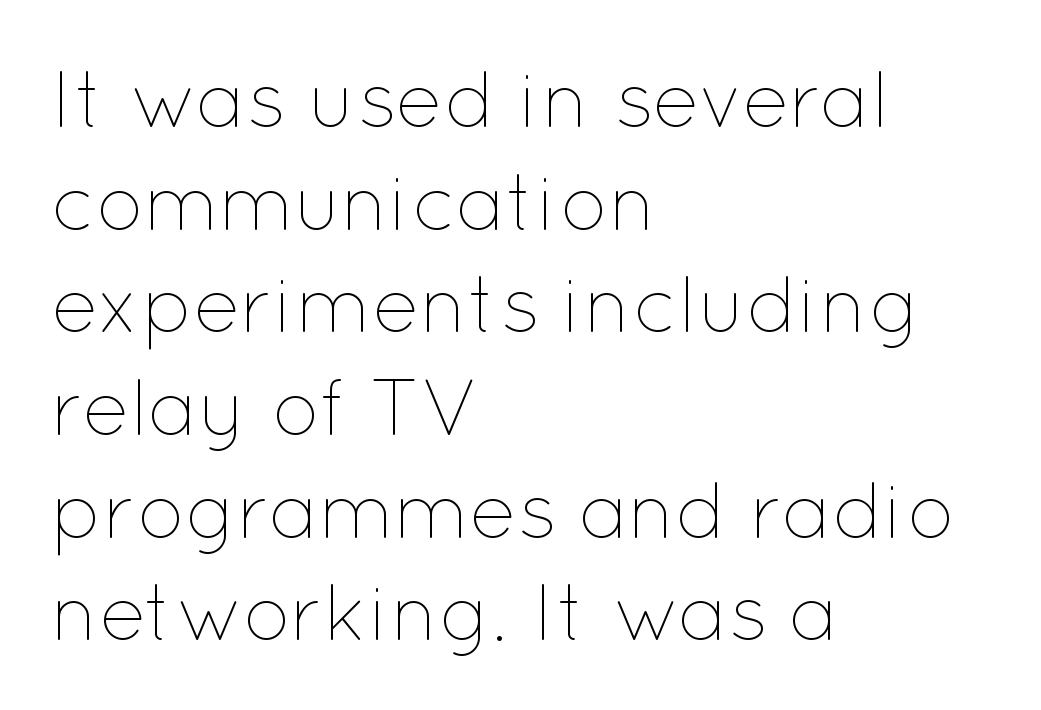
Has an underline been added? It has not. Notice how the passage keeps a crisp vertical edge on the left only. The weight tops out at a normal text grade. One glance says typical: line gaps are just what's usual.
